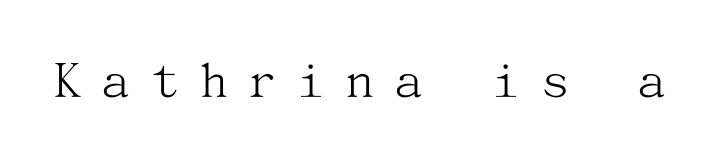
The designer went with a serif here, giving each stem small feet. The typeface has the unassuming heft of standard copy or less. The specimen reads as upright at a glance. The passage shown is not underscored anywhere. Honestly, the letter spacing is so wide it's the main thing you notice.
